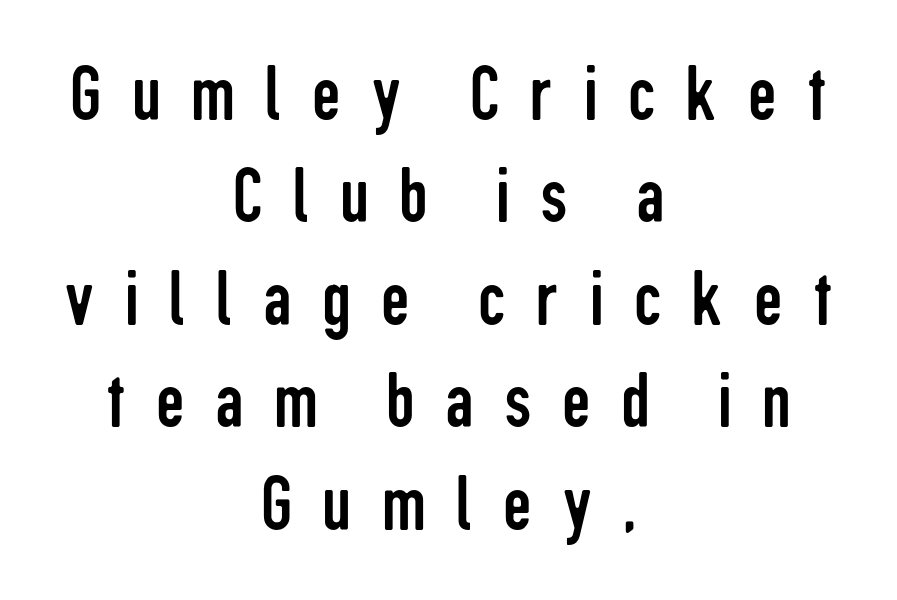
{"serif": "no", "italic": "no", "bold": "no", "weight": "regular", "width": "condensed", "stroke_contrast": "low", "x_height": "medium", "monospaced": "no", "underline": "no", "align": "center", "line_spacing": "normal", "line_spacing_ratio": 1.28, "letter_spacing": "wide", "letter_spacing_em": 0.38, "glyph_px": 80}
